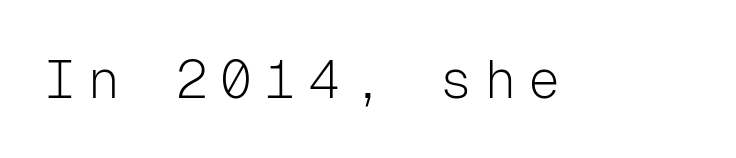
The image shows 53 px light sans-serif type, upright, monospaced; set unusually wide letter spacing (+0.23 em), not underlined; low stroke contrast and a medium x-height.
